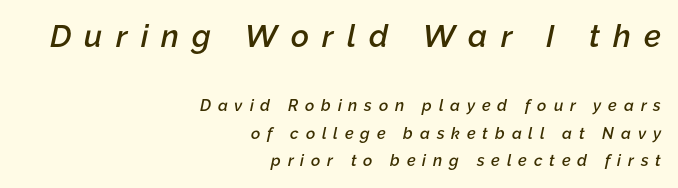
The image shows 31 px semibold type, italic (leaning right); set right-aligned, line spacing 1.72x, unusually wide letter spacing (+0.43 em), not underlined; the first (top) block is 1.94x larger; low stroke contrast and a medium x-height.
